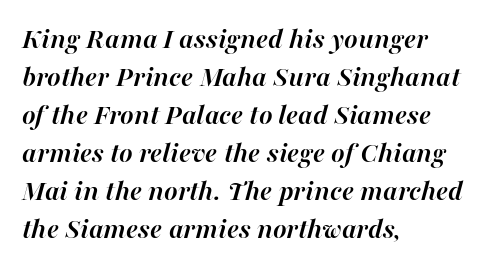
{"italic": "yes", "lean": "right", "slant_degrees": 16, "bold": "yes", "weight": "semibold", "width": "normal", "stroke_contrast": "high", "x_height": "medium", "monospaced": "no", "underline": "no", "align": "left", "line_spacing": "normal", "line_spacing_ratio": 1.31, "letter_spacing": "normal", "letter_spacing_em": 0.0, "glyph_px": 29}
